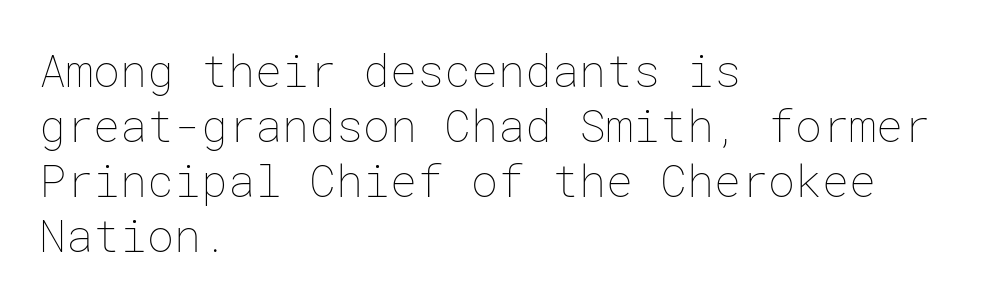
The specimen reads as upright at a glance. A clean baseline with only descenders dipping below it. On a weight scale, this lands at 450 or below. The lines are quadded left. Observe the ordinary spacing: letters are neighbours, not strangers.
